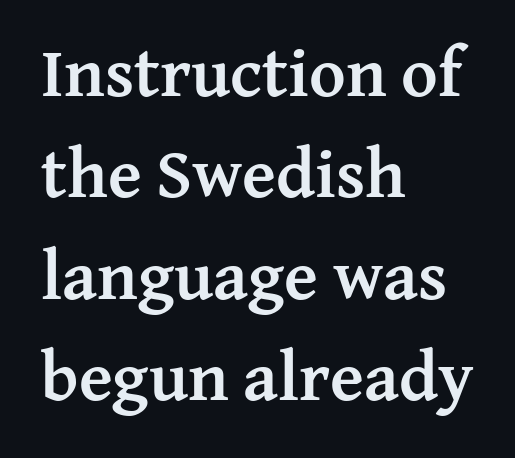
Strong, thick strokes mark this as bold type. Type without underlining. No extra tracking has been applied to these lines. Character widths vary here, with narrow letters taking less room than wide ones. This rendering uses left alignment, leaving the right contour irregular.
